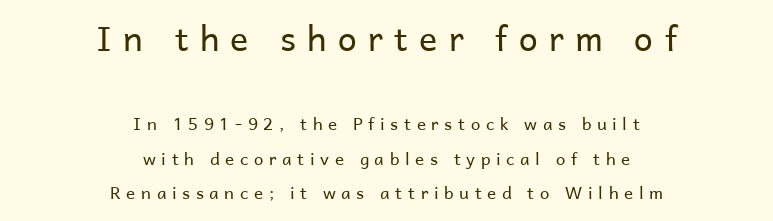
One-word summary of the alignment: center. The typeface has the unassuming heft of standard copy or less. Vertical strokes here are truly vertical. Bigger letters appear in the top chunk; the bottom chunk is reduced. Do the characters align in a grid? No, the font is proportional. Letterform terminals end flat and unadorned throughout the passage.
